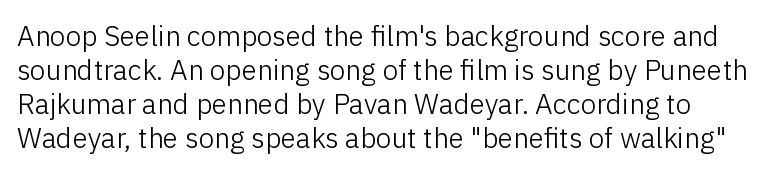
{"serif": "no", "italic": "no", "bold": "no", "weight": "light", "width": "normal", "stroke_contrast": "low", "x_height": "medium", "monospaced": "no", "underline": "no", "line_spacing_ratio": 1.21, "letter_spacing": "normal", "letter_spacing_em": 0.0, "glyph_px": 28}
